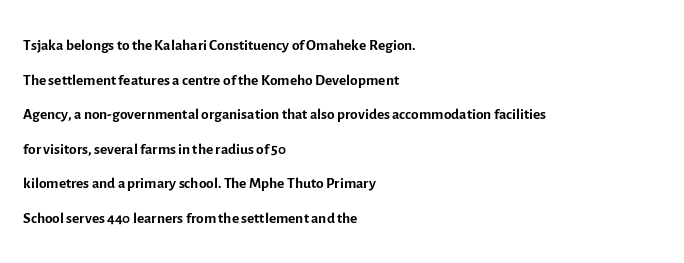
The image shows 22 px text type, upright; set left-aligned, normal line spacing (1.57x), normal letter spacing, not underlined.
